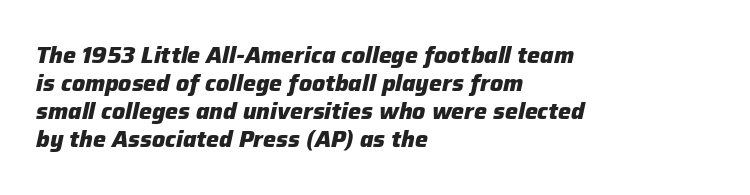
Caption: bold face, heavy strokes. Quick note: italic. The area under the type is left untouched. These lines stack with their left ends in a neat column. This sample uses plain, unmodified letter spacing.
